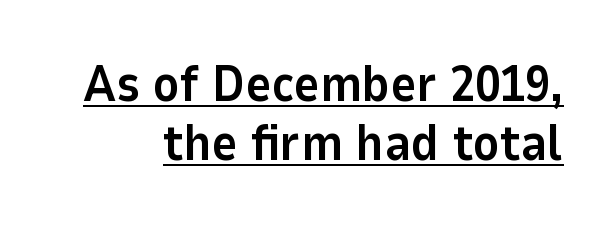
Think of a printed novel: that variable character pitch is what you see here. The font's upright variant was chosen for this text. Spacing between characters is what you'd get straight out of the box. Underlined type.
